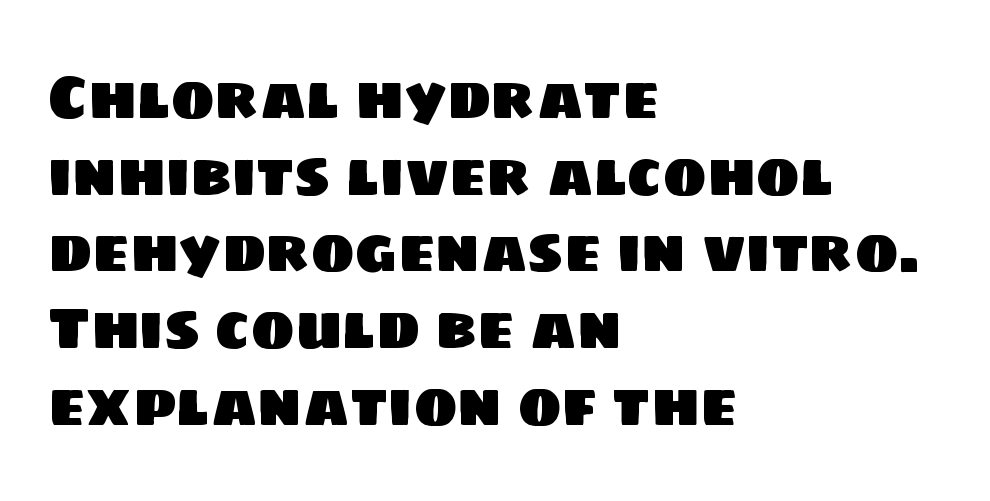
The image shows 59 px sans-serif type; set left-aligned, normal line spacing (1.3x), normal letter spacing, not underlined; low stroke contrast and a large x-height.
